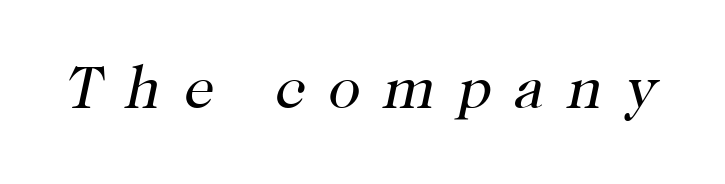
{"serif": "yes", "italic": "yes", "lean": "right", "slant_degrees": 12, "bold": "no", "weight": "regular", "width": "normal", "stroke_contrast": "high", "x_height": "medium", "monospaced": "no", "underline": "no", "letter_spacing": "wide", "letter_spacing_em": 0.38, "glyph_px": 60}
